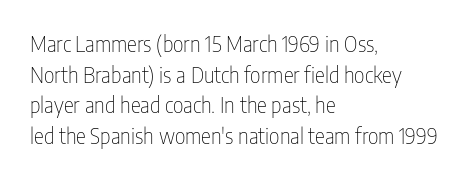
The strip under each line holds only bare page. The lines in this sample share a left origin and differ only in where they stop. The block of text has a typical density, with ordinary space between rows. A typesetter would call this zero additional tracking. Each stroke keeps to a modest, everyday thickness or less. Style check: upright.
